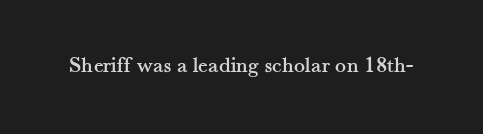
{"italic": "no", "underline": "no", "letter_spacing": "normal", "letter_spacing_em": 0.0, "glyph_px": 23}
